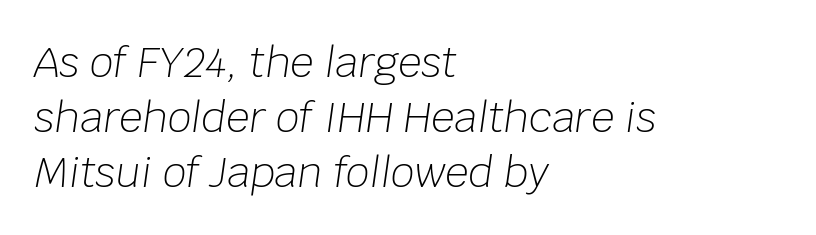
{"italic": "yes", "lean": "right", "slant_degrees": 8, "bold": "no", "weight": "light", "width": "normal", "stroke_contrast": "low", "x_height": "large", "monospaced": "no", "underline": "no", "align": "left", "line_spacing": "normal", "line_spacing_ratio": 1.34, "letter_spacing": "normal", "letter_spacing_em": 0.0, "glyph_px": 41}
